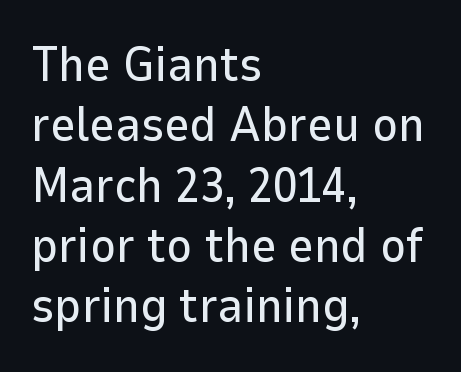
{"serif": "no", "italic": "no", "width": "normal", "stroke_contrast": "low", "x_height": "medium", "monospaced": "no", "underline": "no", "align": "left", "line_spacing_ratio": 1.23, "letter_spacing": "normal", "letter_spacing_em": 0.0, "glyph_px": 49}
